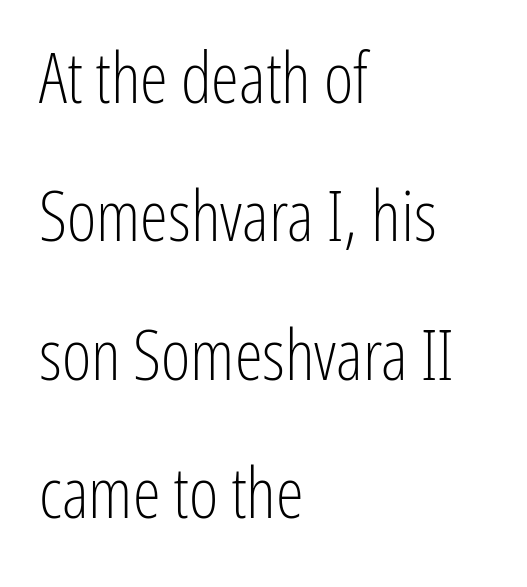
{"serif": "no", "italic": "no", "bold": "no", "weight": "light", "width": "condensed", "stroke_contrast": "low", "x_height": "medium", "monospaced": "no", "underline": "no", "align": "left", "line_spacing": "loose", "line_spacing_ratio": 1.95, "letter_spacing": "normal", "letter_spacing_em": 0.0, "glyph_px": 71}
